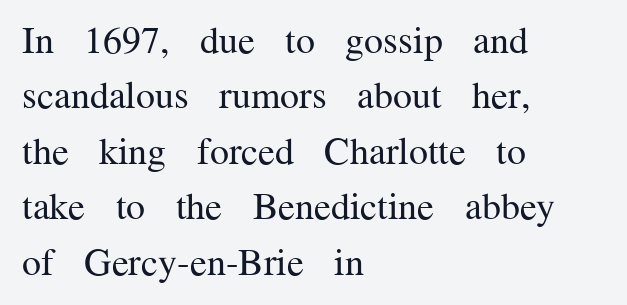
Q: Is the text bold? A: No.
Q: Is the text italic (slanted)? A: No, it is upright.
Q: Is the typeface a serif or a sans-serif typeface? A: Serif.
Q: Is the text underlined? A: No.
Q: How is the paragraph aligned? A: Left-aligned.
Q: Is the spacing between letters normal or unusually wide? A: Normal.
Q: Is the spacing between lines tight, normal or loose? A: Normal.
Q: Width (condensed, normal, or wide)? A: Normal.
Q: Stroke contrast? A: Medium.
Q: x-height? A: Medium.
Q: Monospaced? A: No.
